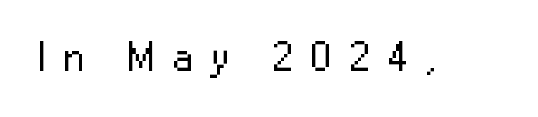
The letters stand upright; this is a roman face. No letter is thick-stroked: the sample isn't bold. Each word looks stretched out because of the extra space between its letters. Looks like regular typesetting: each glyph gets only the width it needs.
